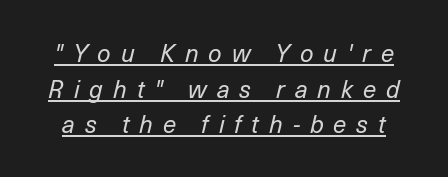
No letter is thick-stroked: the sample isn't bold. The letters are spread apart with noticeably loose tracking. A normal amount of white space separates one row of letters from the next. Descenders here cross a horizontal rule under the line. The lettering tilts uniformly, giving the passage an italic look.
